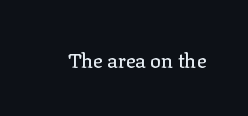
{"italic": "no", "underline": "no", "letter_spacing": "normal", "letter_spacing_em": 0.0, "glyph_px": 20}
